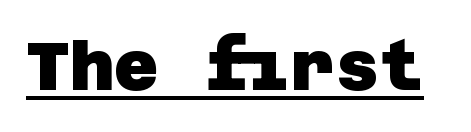
Q: Is the text bold? A: Yes.
Q: Is the typeface a serif or a sans-serif typeface? A: Sans-serif.
Q: Is the text underlined? A: Yes.
Q: Is the spacing between letters normal or unusually wide? A: Normal.
Q: Width (condensed, normal, or wide)? A: Normal.
Q: Stroke contrast? A: Low.
Q: x-height? A: Large.
